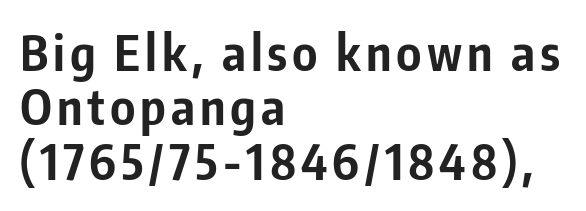
Q: Is the text bold? A: Yes.
Q: Is the text italic (slanted)? A: No, it is upright.
Q: Is the typeface a serif or a sans-serif typeface? A: Sans-serif.
Q: Is the text underlined? A: No.
Q: How is the paragraph aligned? A: Left-aligned.
Q: Is the spacing between lines tight, normal or loose? A: Tight.
Q: Width (condensed, normal, or wide)? A: Condensed.
Q: Stroke contrast? A: Low.
Q: x-height? A: Medium.
Q: Monospaced? A: No.
